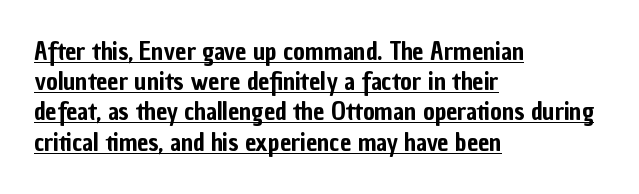
Q: Is the text italic (slanted)? A: No, it is upright.
Q: Is the text underlined? A: Yes.
Q: How is the paragraph aligned? A: Left-aligned.
Q: Is the spacing between letters normal or unusually wide? A: Normal.
